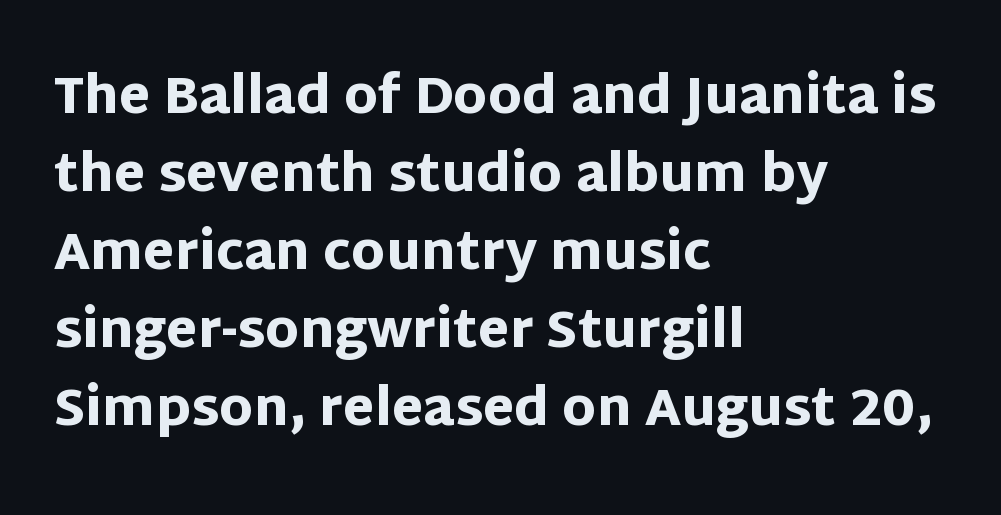
{"serif": "no", "italic": "no", "bold": "yes", "weight": "heavy", "width": "normal", "stroke_contrast": "low", "x_height": "large", "monospaced": "no", "underline": "no", "align": "left", "line_spacing": "normal", "line_spacing_ratio": 1.53, "letter_spacing": "normal", "letter_spacing_em": 0.0, "glyph_px": 51}
